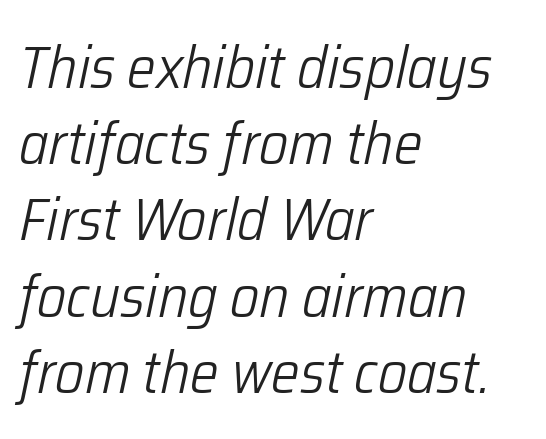
{"italic": "yes", "lean": "right", "slant_degrees": 12, "bold": "no", "weight": "light", "width": "condensed", "stroke_contrast": "low", "x_height": "medium", "monospaced": "no", "underline": "no", "align": "left", "line_spacing": "normal", "line_spacing_ratio": 1.27, "letter_spacing": "normal", "letter_spacing_em": 0.0, "glyph_px": 60}
